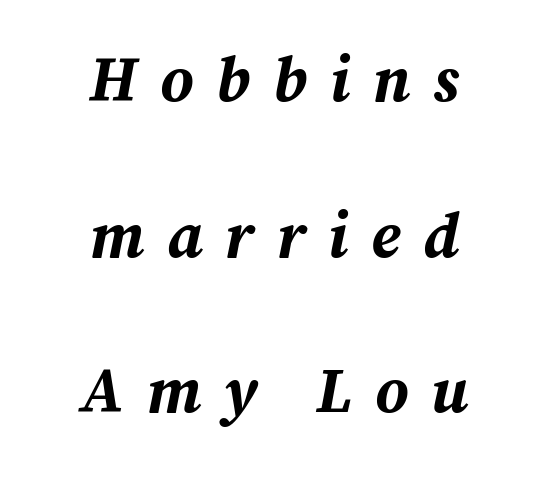
{"italic": "yes", "lean": "right", "slant_degrees": 12, "bold": "yes", "weight": "bold", "width": "normal", "stroke_contrast": "medium", "x_height": "medium", "monospaced": "no", "underline": "no", "align": "center", "line_spacing": "loose", "line_spacing_ratio": 2.47, "letter_spacing": "wide", "letter_spacing_em": 0.36, "glyph_px": 63}
